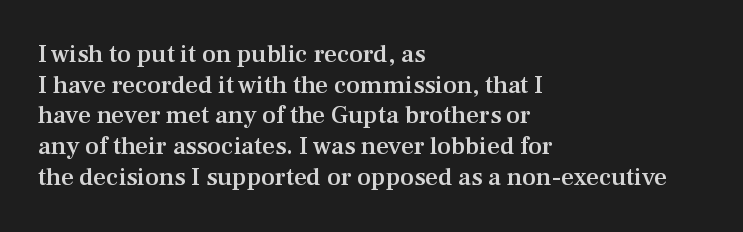
The image shows 25 px text type, upright; set left-aligned, line spacing 1.23x, normal letter spacing, not underlined.
